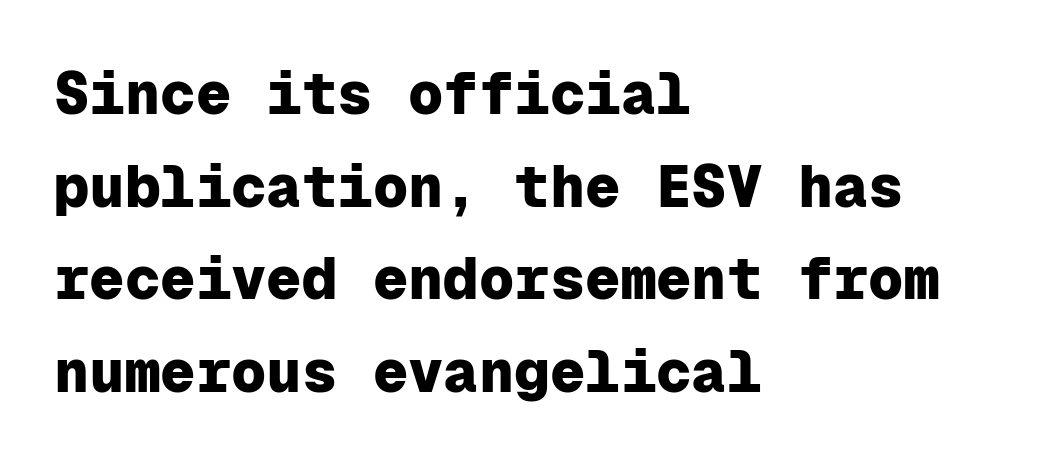
You can tell it's not italic because the verticals are truly vertical. Nobody drew a line under any word here. Type style note: lacks serifs. Note the uniform advance width — an 'i' takes as much space as an 'm'. Chunky letters — that's bold for sure. Compared with a centered layout, this one pins lines to the left instead.
